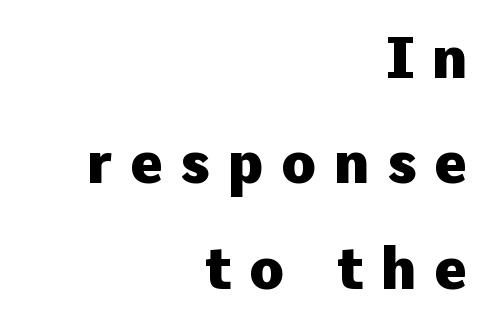
Looks like regular typesetting: each glyph gets only the width it needs. The ragged edge is on the left, which tells us the setting is flush right. When letters stand straight like this, we call the style roman or upright. The area under the type is left untouched.
